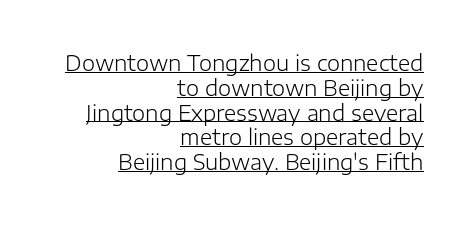
The image shows 21 px text type, upright; set right-aligned, line spacing 1.18x, normal letter spacing, underlined.
